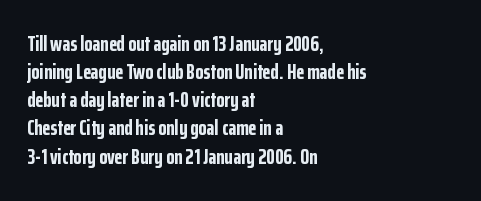
The image shows 21 px bold type, upright; set left-aligned, normal line spacing (1.34x), normal letter spacing, not underlined.
